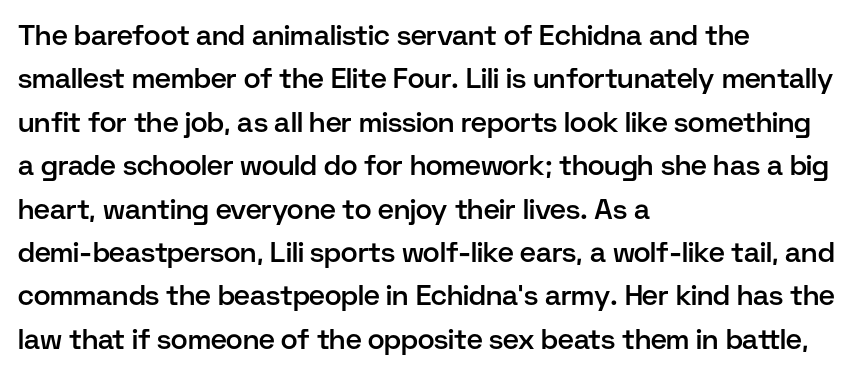
Q: Is the text bold? A: Semi-bold.
Q: Is the text italic (slanted)? A: No, it is upright.
Q: Is the typeface a serif or a sans-serif typeface? A: Sans-serif.
Q: Is the text underlined? A: No.
Q: How is the paragraph aligned? A: Left-aligned.
Q: Is the spacing between letters normal or unusually wide? A: Normal.
Q: Is the spacing between lines tight, normal or loose? A: Normal.
Q: Width (condensed, normal, or wide)? A: Normal.
Q: Stroke contrast? A: Low.
Q: x-height? A: Medium.
Q: Monospaced? A: No.
